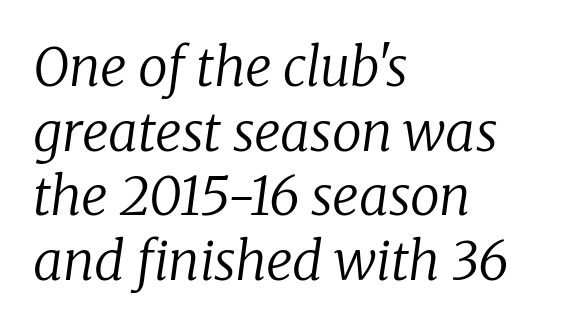
Q: Is the text bold? A: No.
Q: Is the text italic (slanted)? A: Yes, it leans right by about 8 degrees.
Q: Is the typeface a serif or a sans-serif typeface? A: Serif.
Q: Is the text underlined? A: No.
Q: How is the paragraph aligned? A: Left-aligned.
Q: Is the spacing between letters normal or unusually wide? A: Normal.
Q: Width (condensed, normal, or wide)? A: Normal.
Q: Stroke contrast? A: Low.
Q: x-height? A: Medium.
Q: Monospaced? A: No.
